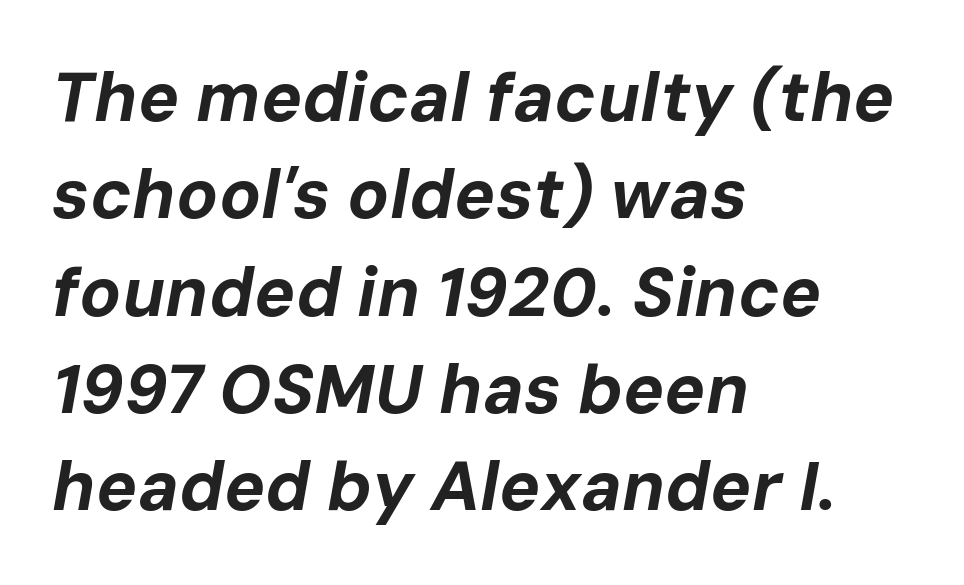
The image shows 69 px bold type, italic (leaning right); set left-aligned, normal line spacing (1.41x), normal letter spacing, not underlined; low stroke contrast and a medium x-height.
